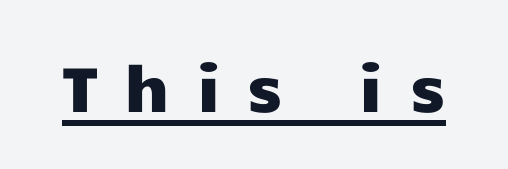
Q: Is the text italic (slanted)? A: No, it is upright.
Q: Is the typeface a serif or a sans-serif typeface? A: Sans-serif.
Q: Is the text underlined? A: Yes.
Q: Is the spacing between letters normal or unusually wide? A: Unusually wide.
Q: Width (condensed, normal, or wide)? A: Wide.
Q: Stroke contrast? A: Low.
Q: x-height? A: Medium.
Q: Monospaced? A: No.
